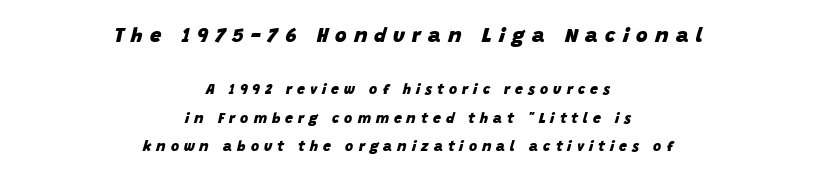
The image shows 20 px bold type, italic (leaning right); set centered, loose line spacing (2.02x), unusually wide letter spacing (+0.36 em), not underlined; the first (top) block is 1.43x larger.
